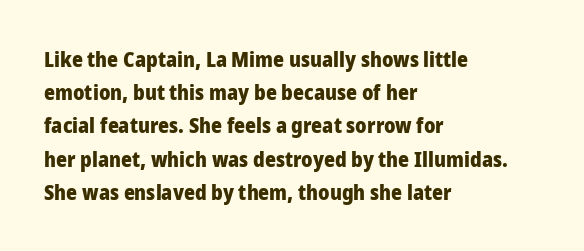
The font is running at its bold setting. Letters rest on an invisible, unmarked baseline. Students, note that the glyphs here touch the page at normal intervals. The rendering anchors every line to the left-hand side.
